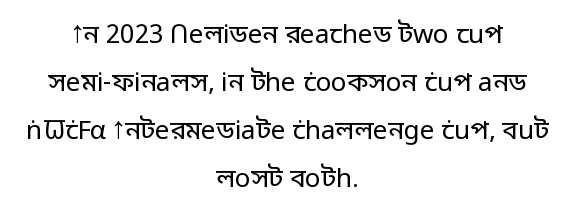
Every row of glyphs is offset so its center matches the block's center. Spacing between characters is what you'd get straight out of the box. Style check: upright. Plain, unruled lines of type. Unbolded letterforms with no extra heft.
